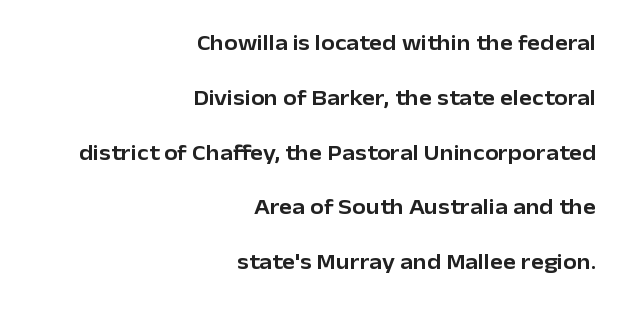
The image shows 22 px text type, upright; set right-aligned, loose line spacing (2.49x), normal letter spacing, not underlined.
